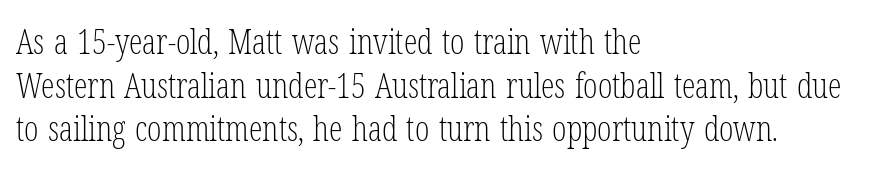
Tracking here is standard; glyphs follow each other at the usual distance. Is this a heavy cut? Hardly; it is regular or lighter. Compared with typical paragraphs, the rows here are spaced about the same. These lines are set flush left with a ragged right edge.
